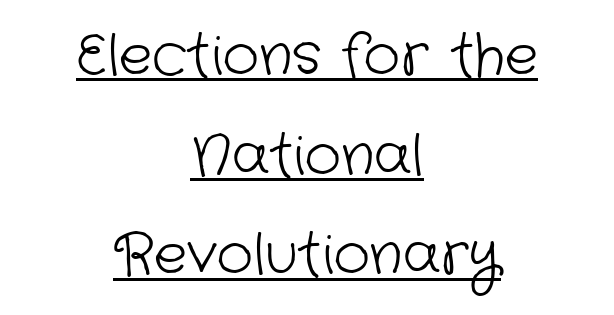
The image shows 56 px light sans-serif type; set centered, line spacing 1.78x, normal letter spacing, underlined; low stroke contrast and a medium x-height.
